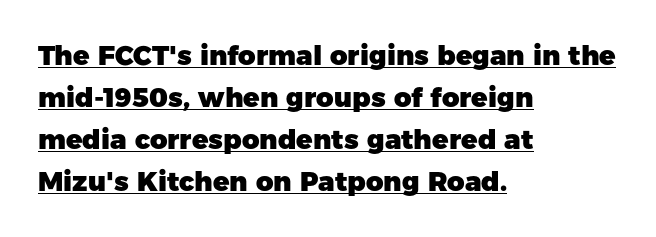
Q: Is the text bold? A: Yes.
Q: Is the text italic (slanted)? A: No, it is upright.
Q: Is the text underlined? A: Yes.
Q: How is the paragraph aligned? A: Left-aligned.
Q: Is the spacing between letters normal or unusually wide? A: Normal.
Q: Is the spacing between lines tight, normal or loose? A: Normal.
